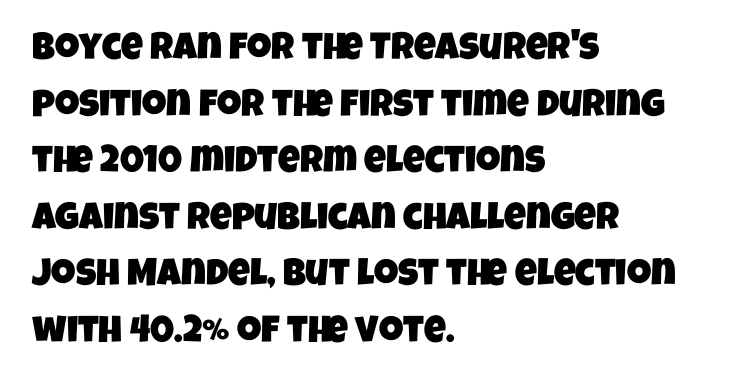
The typeface chosen for these lines omits serifs. Each letter keeps its own natural width here, so spacing adapts to shape. Interline gaps are of average width in this sample. The lines are quadded left. The space directly below the letters is spotless.
